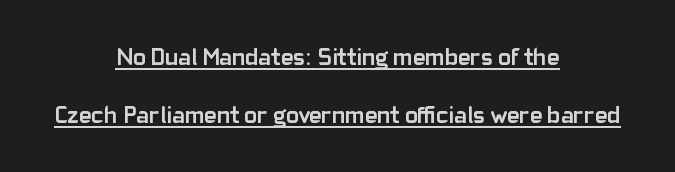
Q: Is the text bold? A: Yes.
Q: Is the text italic (slanted)? A: No, it is upright.
Q: Is the text underlined? A: Yes.
Q: How is the paragraph aligned? A: Centered.
Q: Is the spacing between letters normal or unusually wide? A: Normal.
Q: Is the spacing between lines tight, normal or loose? A: Loose.
